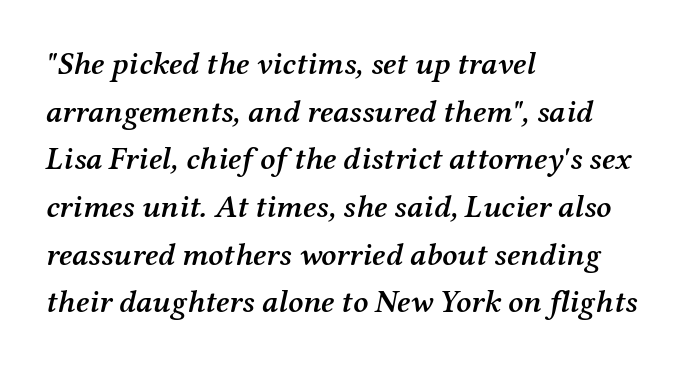
{"serif": "yes", "italic": "yes", "lean": "right", "slant_degrees": 12, "bold": "semi", "weight": "semibold", "width": "normal", "stroke_contrast": "medium", "x_height": "medium", "monospaced": "no", "underline": "no", "align": "left", "line_spacing": "normal", "line_spacing_ratio": 1.49, "letter_spacing": "normal", "letter_spacing_em": 0.0, "glyph_px": 32}
